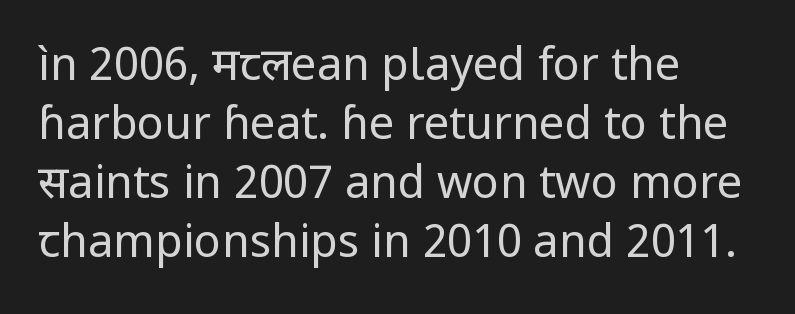
Q: Is the text bold? A: No.
Q: Is the text italic (slanted)? A: No, it is upright.
Q: Is the typeface a serif or a sans-serif typeface? A: Sans-serif.
Q: Is the text underlined? A: No.
Q: How is the paragraph aligned? A: Left-aligned.
Q: Is the spacing between letters normal or unusually wide? A: Normal.
Q: Is the spacing between lines tight, normal or loose? A: Normal.
Q: Width (condensed, normal, or wide)? A: Normal.
Q: Stroke contrast? A: Low.
Q: x-height? A: Medium.
Q: Monospaced? A: No.
